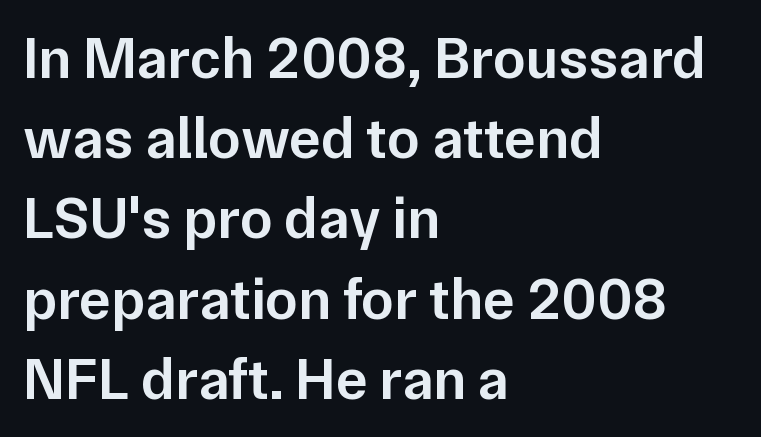
{"serif": "no", "italic": "no", "bold": "semi", "weight": "semibold", "width": "normal", "stroke_contrast": "low", "x_height": "medium", "monospaced": "no", "underline": "no", "align": "left", "line_spacing": "normal", "line_spacing_ratio": 1.36, "letter_spacing": "normal", "letter_spacing_em": 0.0, "glyph_px": 59}
